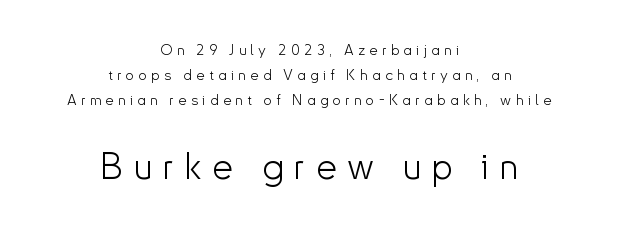
The image shows 37 px light sans-serif type, upright; set centered, normal line spacing (1.68x), unusually wide letter spacing (+0.29 em), not underlined; the second (bottom) block is 2.47x larger; low stroke contrast and a small x-height.
